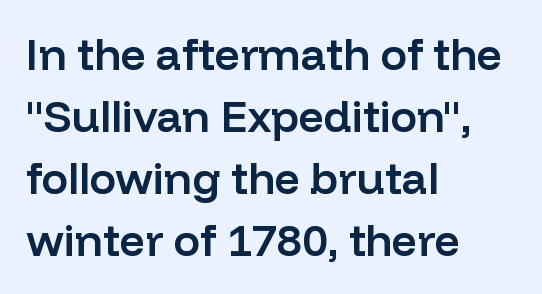
The image shows 44 px semibold sans-serif type, upright; set left-aligned, normal line spacing (1.41x), normal letter spacing, not underlined; low stroke contrast and a medium x-height.
